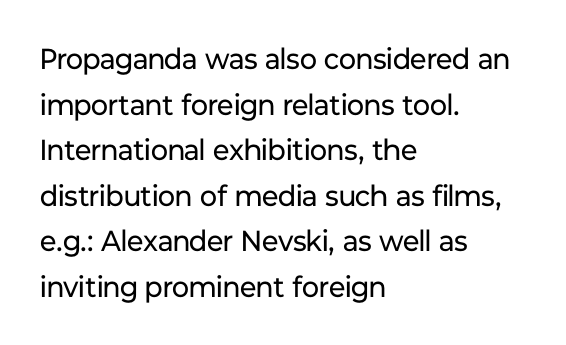
The image shows 29 px regular-weight sans-serif type, upright; set left-aligned, normal line spacing (1.57x), normal letter spacing, not underlined; low stroke contrast and a medium x-height.
